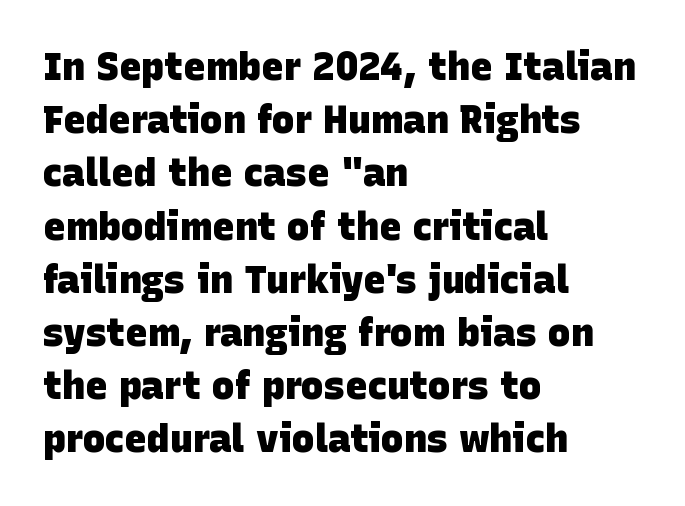
Q: Is the text bold? A: Yes.
Q: Is the typeface a serif or a sans-serif typeface? A: Sans-serif.
Q: Is the text underlined? A: No.
Q: How is the paragraph aligned? A: Left-aligned.
Q: Is the spacing between letters normal or unusually wide? A: Normal.
Q: Is the spacing between lines tight, normal or loose? A: Normal.
Q: Width (condensed, normal, or wide)? A: Normal.
Q: Stroke contrast? A: Low.
Q: x-height? A: Large.
Q: Monospaced? A: No.
